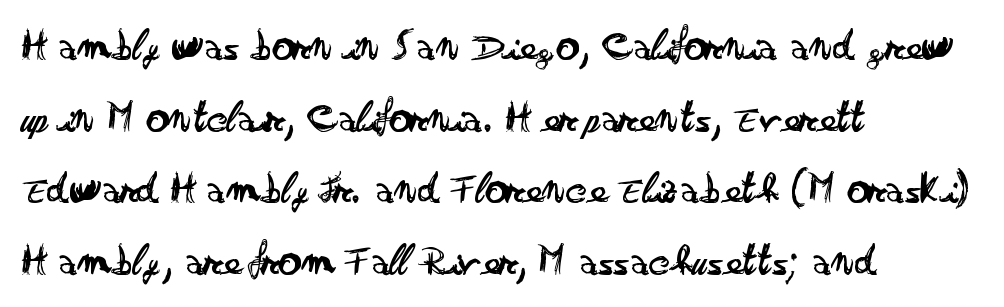
The image shows 45 px regular-weight, wide sans-serif type, upright; set left-aligned, normal line spacing (1.59x), normal letter spacing, not underlined; low stroke contrast and a small x-height.
